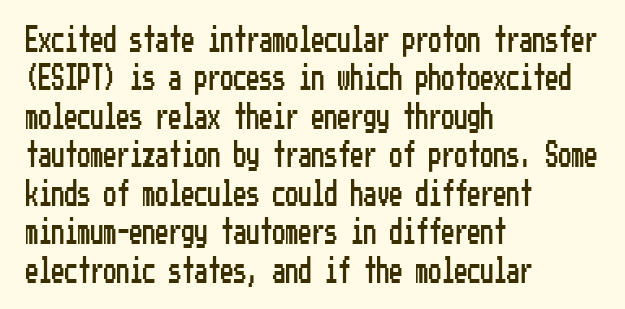
{"italic": "no", "underline": "no", "align": "left", "line_spacing": "normal", "line_spacing_ratio": 1.48, "letter_spacing": "normal", "letter_spacing_em": 0.0, "glyph_px": 26}
